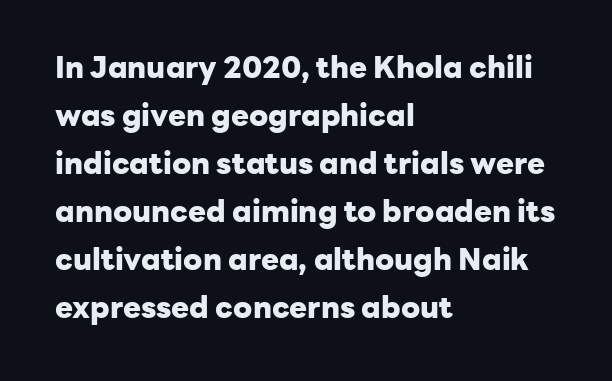
{"serif": "no", "italic": "no", "bold": "yes", "weight": "heavy", "width": "normal", "stroke_contrast": "low", "x_height": "medium", "monospaced": "no", "underline": "no", "align": "left", "line_spacing": "normal", "line_spacing_ratio": 1.6, "letter_spacing": "normal", "letter_spacing_em": 0.0, "glyph_px": 30}
